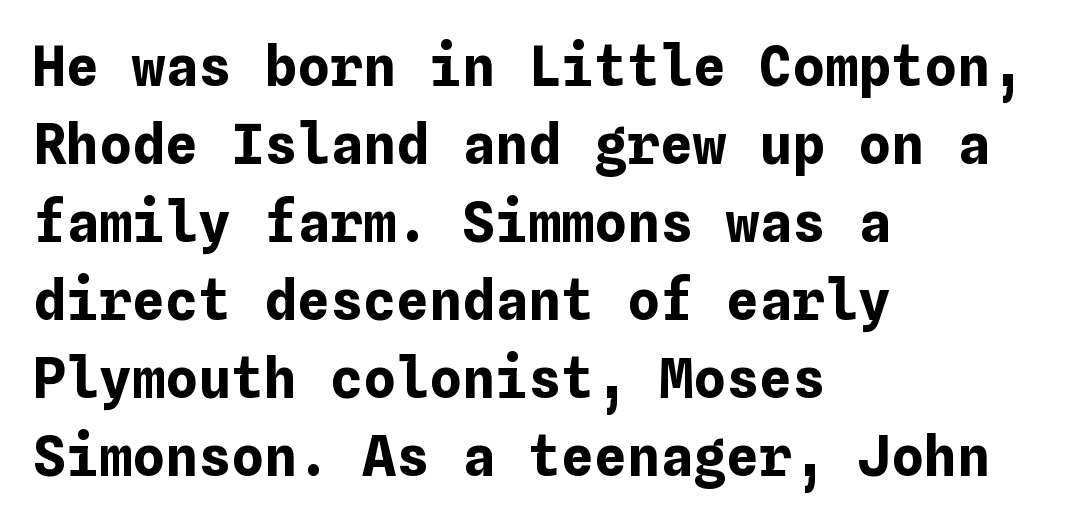
The image shows 55 px bold type, upright; set left-aligned, normal line spacing (1.42x), normal letter spacing, not underlined; low stroke contrast and a medium x-height.
